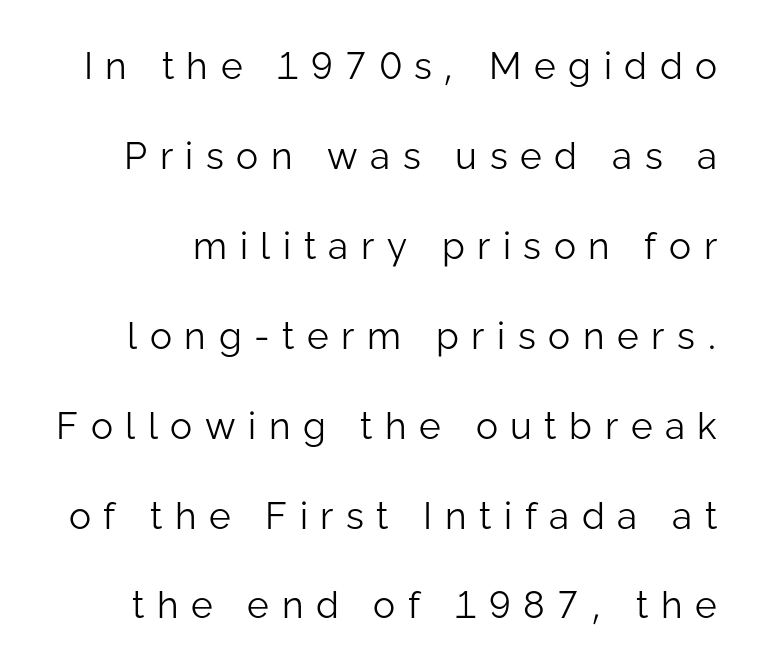
The designer went with a sans here, leaving each stem footless. This rendering widens character spacing well past its baseline value. Descenders hang freely into open space. Do the characters align in a grid? No, the font is proportional.
